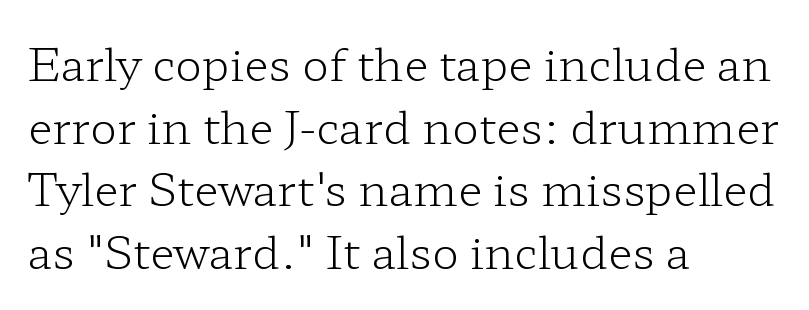
Visually the block forms a straight wall on the left and a jagged coastline on the right. Look at the tracking — it's just the regular setting, nothing added. Think of a printed novel: that variable character pitch is what you see here. A quiet, ordinary-to-light weight characterises the typeface. What kind of face is this? One with serifs. Check the space under the baseline: it is left empty.
